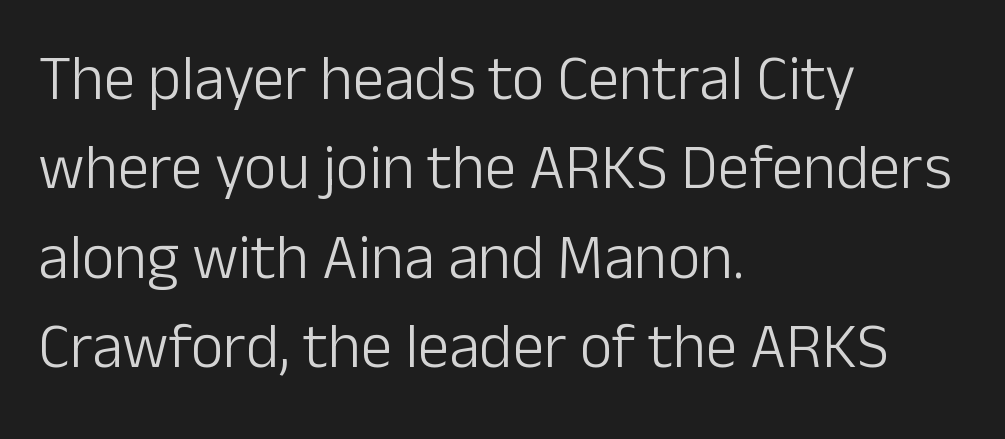
Is this a fixed-width face? No — the glyphs have proportional, varying widths. Nothing heavy about these letters — not bold at all. The font family rendered here belongs to the sans-serif group. The gap between lines stays unmarked.
